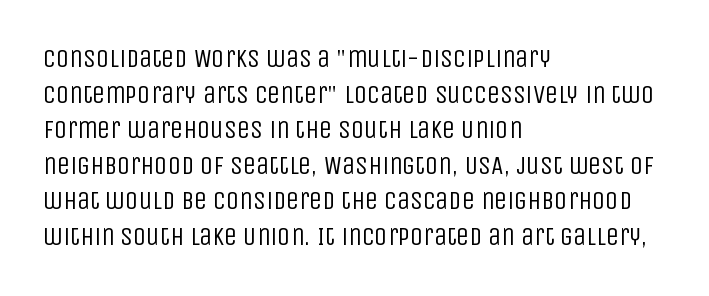
{"italic": "no", "bold": "no", "underline": "no", "align": "left", "line_spacing": "normal", "line_spacing_ratio": 1.37, "letter_spacing": "normal", "letter_spacing_em": 0.0, "glyph_px": 26}
